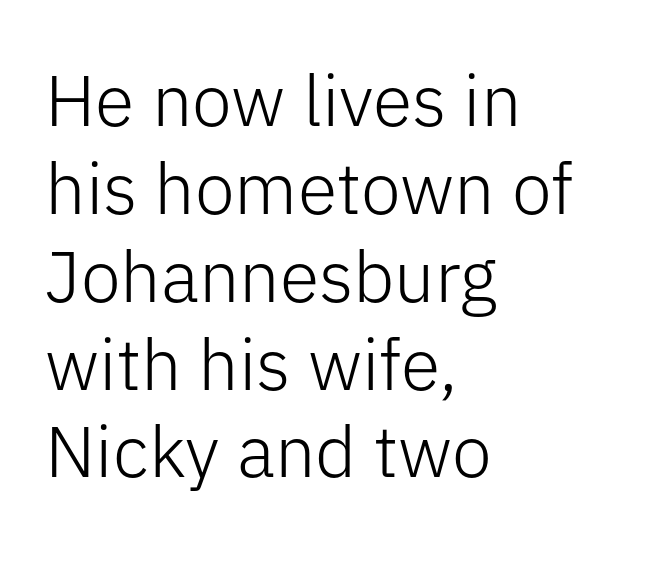
Q: Is the text bold? A: No.
Q: Is the text italic (slanted)? A: No, it is upright.
Q: Is the typeface a serif or a sans-serif typeface? A: Sans-serif.
Q: Is the text underlined? A: No.
Q: How is the paragraph aligned? A: Left-aligned.
Q: Is the spacing between letters normal or unusually wide? A: Normal.
Q: Width (condensed, normal, or wide)? A: Normal.
Q: Stroke contrast? A: Low.
Q: x-height? A: Medium.
Q: Monospaced? A: No.
